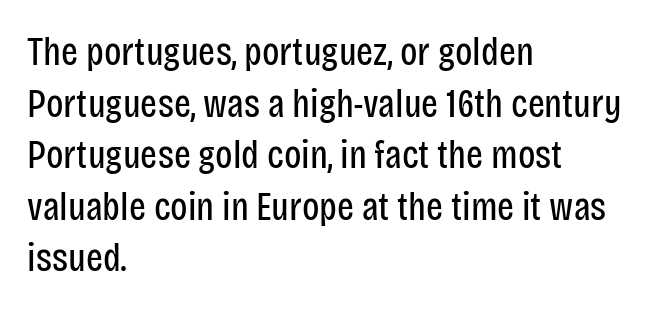
{"serif": "no", "italic": "no", "bold": "no", "weight": "regular", "width": "condensed", "stroke_contrast": "low", "x_height": "large", "monospaced": "no", "underline": "no", "align": "left", "line_spacing": "normal", "line_spacing_ratio": 1.29, "letter_spacing": "normal", "letter_spacing_em": 0.0, "glyph_px": 40}
